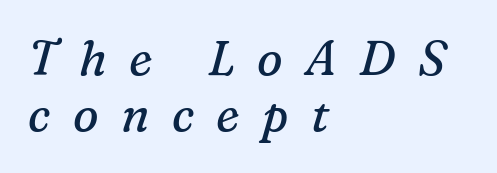
Q: Is the text bold? A: No.
Q: Is the text italic (slanted)? A: Yes, it leans right by about 16 degrees.
Q: Is the typeface a serif or a sans-serif typeface? A: Serif.
Q: Is the text underlined? A: No.
Q: How is the paragraph aligned? A: Left-aligned.
Q: Is the spacing between letters normal or unusually wide? A: Unusually wide.
Q: Width (condensed, normal, or wide)? A: Normal.
Q: Stroke contrast? A: Medium.
Q: x-height? A: Medium.
Q: Monospaced? A: No.
